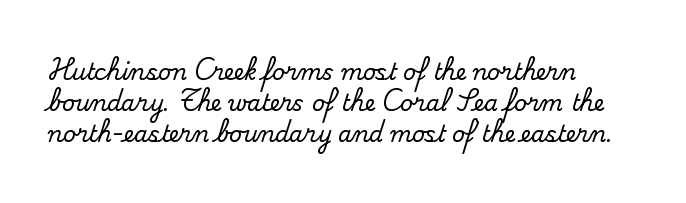
Q: Is the text italic (slanted)? A: Yes.
Q: Is the text underlined? A: No.
Q: How is the paragraph aligned? A: Left-aligned.
Q: Is the spacing between letters normal or unusually wide? A: Normal.
Q: Is the spacing between lines tight, normal or loose? A: Normal.
